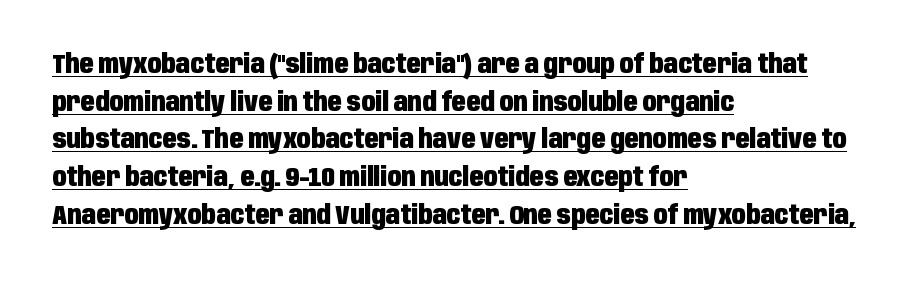
The image shows 26 px bold type, upright; set left-aligned, normal line spacing (1.45x), normal letter spacing, underlined.
